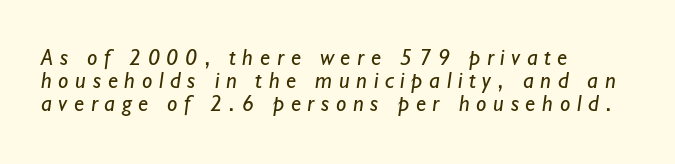
All the whitespace from short lines collects on the right. Closely set lines give the paragraph a compact silhouette. The strokes are not fattened; the text isn't bold. Letter spacing: wide. The words here are not underlined.
